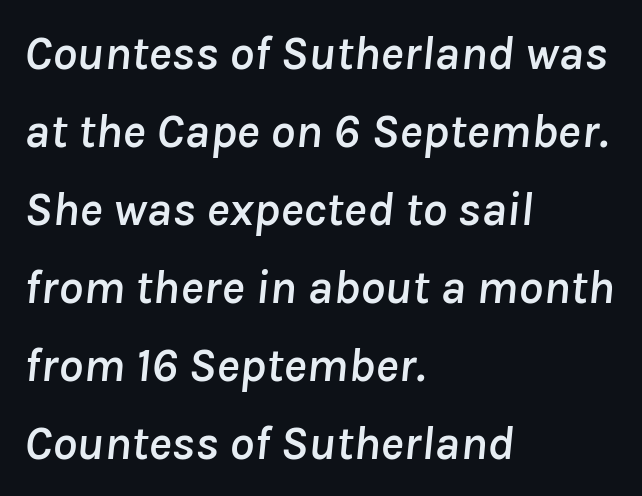
{"italic": "yes", "lean": "right", "slant_degrees": 8, "width": "normal", "stroke_contrast": "low", "x_height": "medium", "monospaced": "no", "underline": "no", "align": "left", "line_spacing": "normal", "line_spacing_ratio": 1.59, "letter_spacing": "normal", "letter_spacing_em": 0.0, "glyph_px": 49}
